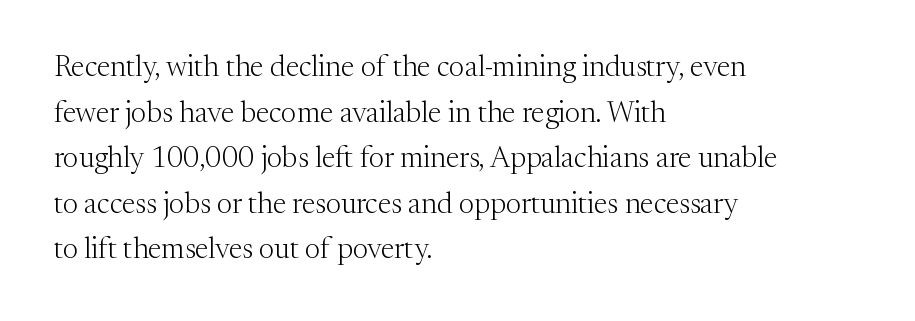
Q: Is the text bold? A: No.
Q: Is the text italic (slanted)? A: No, it is upright.
Q: Is the typeface a serif or a sans-serif typeface? A: Serif.
Q: Is the text underlined? A: No.
Q: How is the paragraph aligned? A: Left-aligned.
Q: Is the spacing between letters normal or unusually wide? A: Normal.
Q: Is the spacing between lines tight, normal or loose? A: Normal.
Q: Width (condensed, normal, or wide)? A: Normal.
Q: Stroke contrast? A: Medium.
Q: x-height? A: Medium.
Q: Monospaced? A: No.
